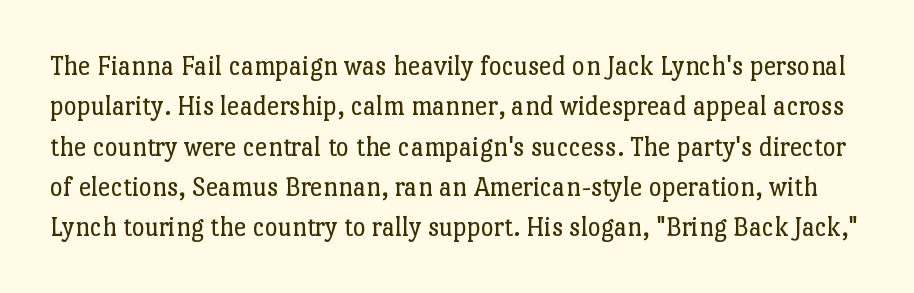
Q: Is the text bold? A: No.
Q: Is the text italic (slanted)? A: No, it is upright.
Q: Is the typeface a serif or a sans-serif typeface? A: Serif.
Q: Is the text underlined? A: No.
Q: Is the spacing between letters normal or unusually wide? A: Normal.
Q: Is the spacing between lines tight, normal or loose? A: Normal.
Q: Width (condensed, normal, or wide)? A: Normal.
Q: Stroke contrast? A: Low.
Q: x-height? A: Medium.
Q: Monospaced? A: No.
